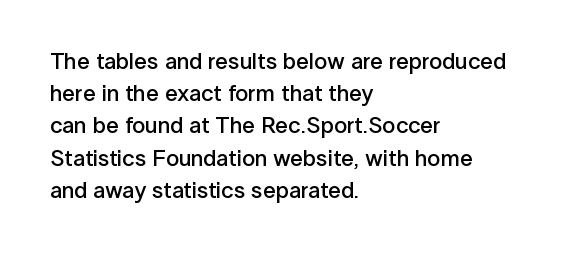
The image shows 23 px text type, upright; set left-aligned, normal line spacing (1.4x), normal letter spacing, not underlined.
